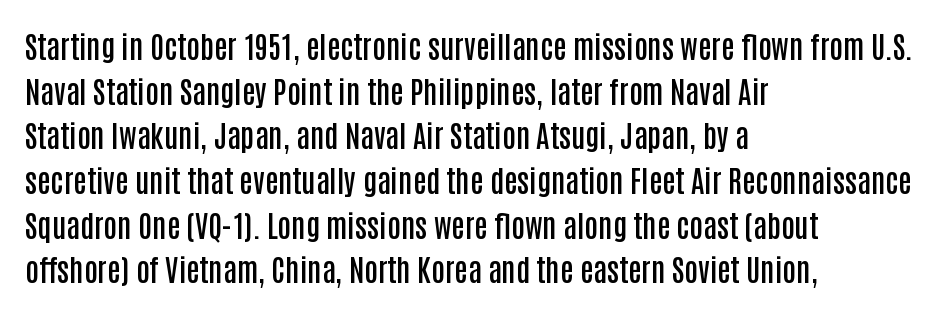
The image shows 30 px semibold, condensed sans-serif type, upright; set left-aligned, normal line spacing (1.49x), normal letter spacing, not underlined; low stroke contrast and a large x-height.
